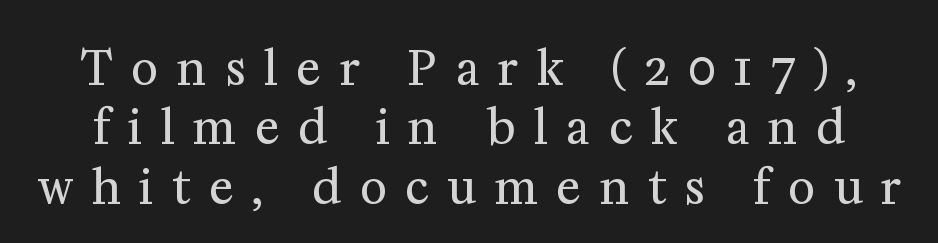
Q: Is the text bold? A: No.
Q: Is the text italic (slanted)? A: No, it is upright.
Q: Is the typeface a serif or a sans-serif typeface? A: Serif.
Q: Is the text underlined? A: No.
Q: Is the spacing between letters normal or unusually wide? A: Unusually wide.
Q: Is the spacing between lines tight, normal or loose? A: Normal.
Q: Width (condensed, normal, or wide)? A: Normal.
Q: Stroke contrast? A: Medium.
Q: x-height? A: Medium.
Q: Monospaced? A: No.
